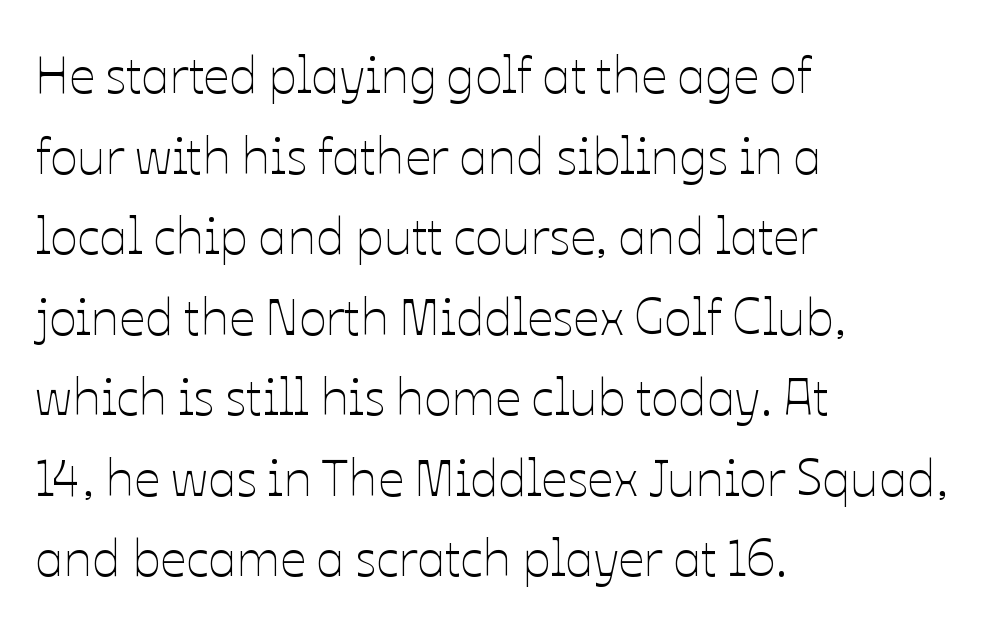
The words here are not underlined. Is this a fixed-width face? No — the glyphs have proportional, varying widths. Horizontal bands of white between lines are of average thickness. A typesetter would mark this as roman, not italic. Words appear dense and cohesive because spacing is normal.
